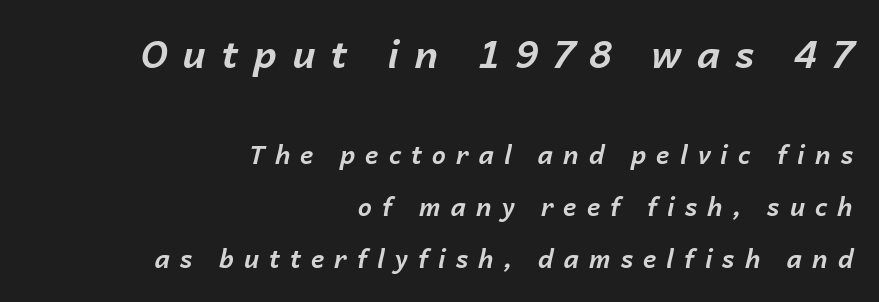
The image shows 38 px bold type, italic (leaning right); set right-aligned, loose line spacing (2.09x), unusually wide letter spacing (+0.4 em), not underlined; the first (top) block is 1.52x larger; low stroke contrast and a medium x-height.
